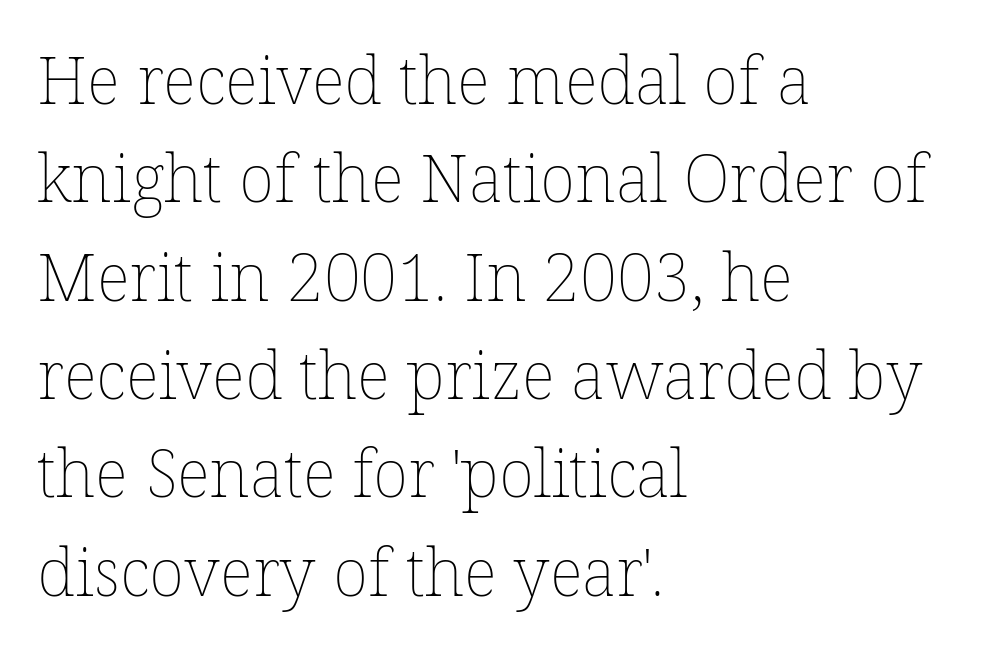
The image shows 66 px thin type, upright; set left-aligned, normal line spacing (1.49x), normal letter spacing, not underlined; low stroke contrast and a medium x-height.
